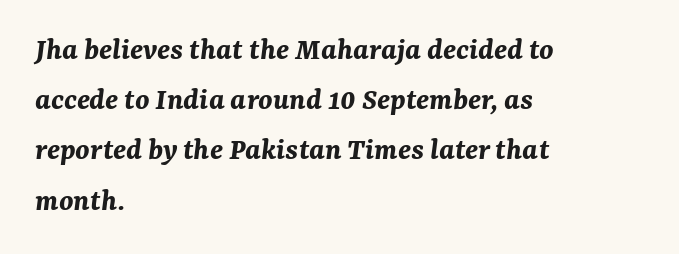
Q: Is the text bold? A: Yes.
Q: Is the text italic (slanted)? A: Yes, it leans right by about 7 degrees.
Q: Is the text underlined? A: No.
Q: How is the paragraph aligned? A: Left-aligned.
Q: Is the spacing between letters normal or unusually wide? A: Normal.
Q: Is the spacing between lines tight, normal or loose? A: Normal.
Q: Width (condensed, normal, or wide)? A: Normal.
Q: Stroke contrast? A: Medium.
Q: x-height? A: Medium.
Q: Monospaced? A: No.
